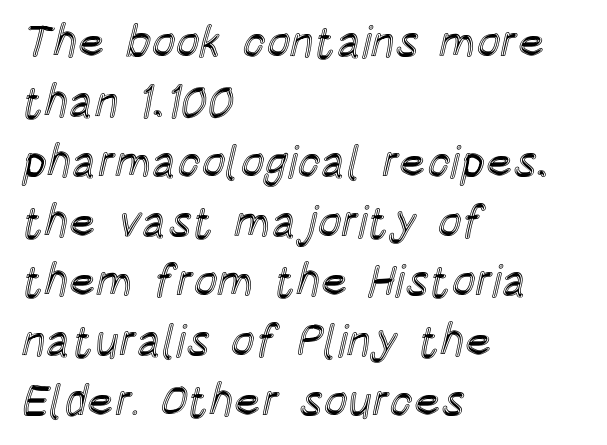
{"width": "condensed", "x_height": "large", "monospaced": "no", "underline": "no", "align": "left", "line_spacing": "normal", "line_spacing_ratio": 1.33, "letter_spacing": "normal", "letter_spacing_em": 0.0, "glyph_px": 45}
